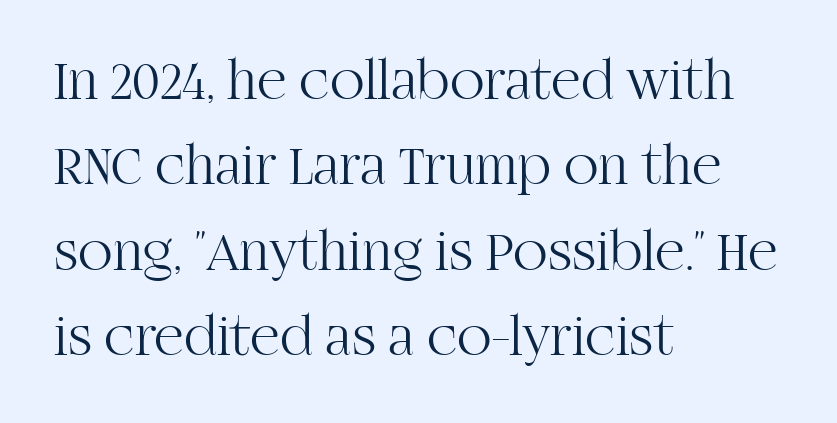
{"serif": "yes", "italic": "no", "bold": "no", "weight": "light", "width": "normal", "stroke_contrast": "high", "x_height": "large", "monospaced": "no", "underline": "no", "align": "left", "line_spacing": "normal", "line_spacing_ratio": 1.5, "letter_spacing": "normal", "letter_spacing_em": 0.0, "glyph_px": 57}
